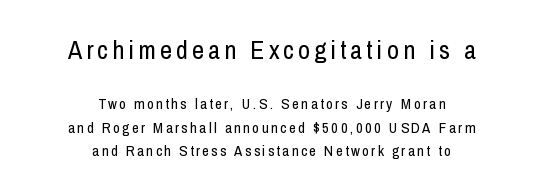
The image shows 26 px text type, upright; set centered, normal line spacing (1.56x), not underlined; the first (top) block is 1.73x larger.
